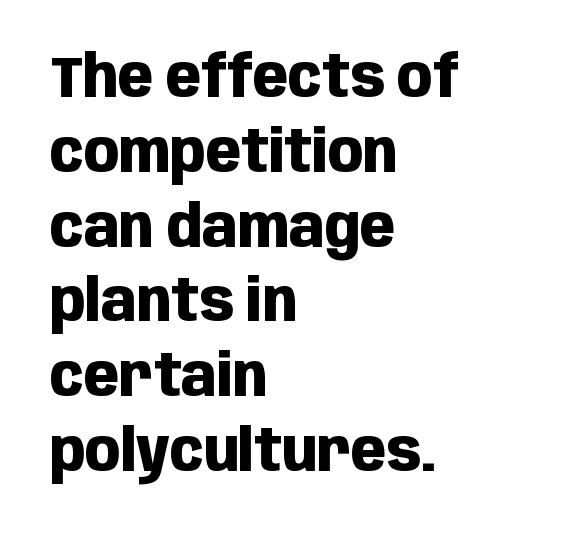
The image shows 58 px heavy, condensed sans-serif type, upright; set left-aligned, normal line spacing (1.29x), normal letter spacing, not underlined; low stroke contrast and a large x-height.
